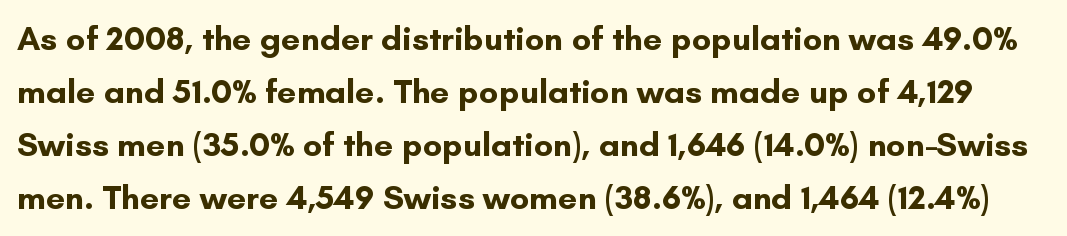
The image shows 34 px bold sans-serif type, upright; set normal line spacing (1.56x), normal letter spacing, not underlined; low stroke contrast and a small x-height.
